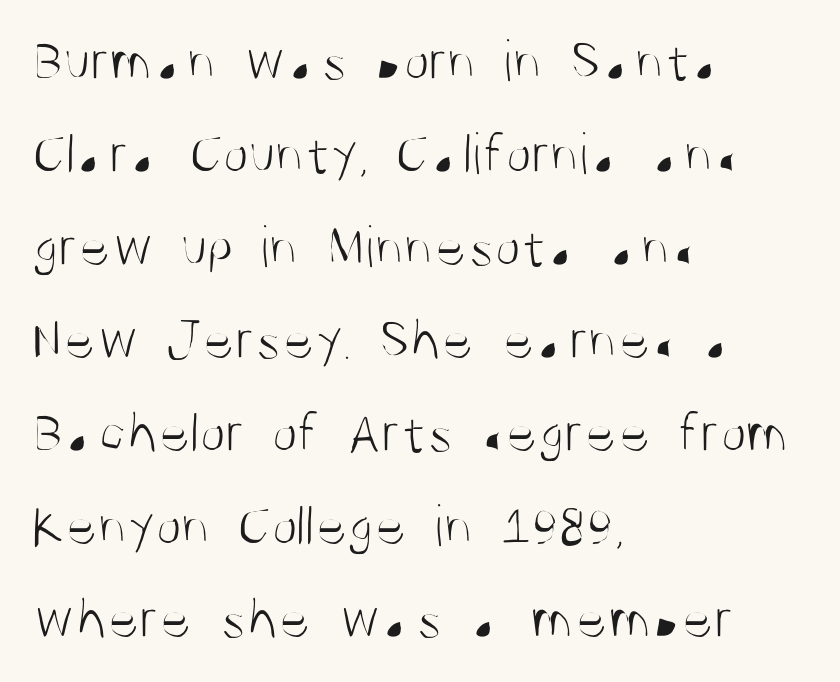
Typeset ragged right — the left edge is the straight one. The gaps between neighbouring characters are ordinary and unremarkable. A normal amount of white space separates one row of letters from the next. Nobody drew a line under any word here. This sample has the flowing, uneven cadence of proportional lettering.
